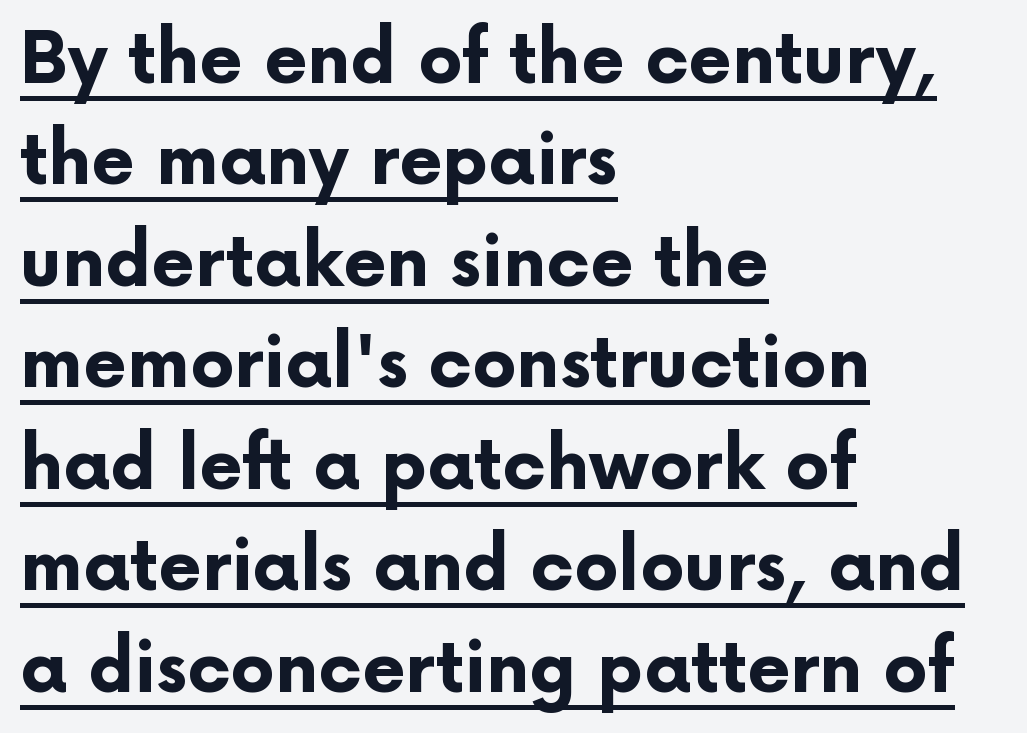
The image shows 70 px bold sans-serif type, upright; set left-aligned, normal line spacing (1.45x), normal letter spacing, underlined; low stroke contrast and a medium x-height.
